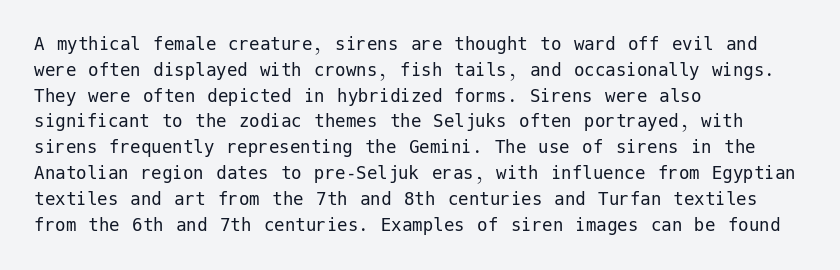
{"italic": "no", "bold": "no", "underline": "no", "align": "left", "line_spacing_ratio": 1.23, "letter_spacing": "normal", "letter_spacing_em": 0.0, "glyph_px": 21}
